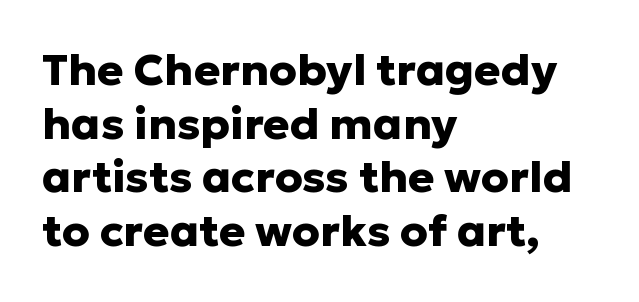
{"serif": "no", "italic": "no", "bold": "yes", "weight": "heavy", "width": "normal", "stroke_contrast": "low", "x_height": "medium", "monospaced": "no", "underline": "no", "align": "left", "line_spacing_ratio": 1.22, "letter_spacing": "normal", "letter_spacing_em": 0.0, "glyph_px": 44}
